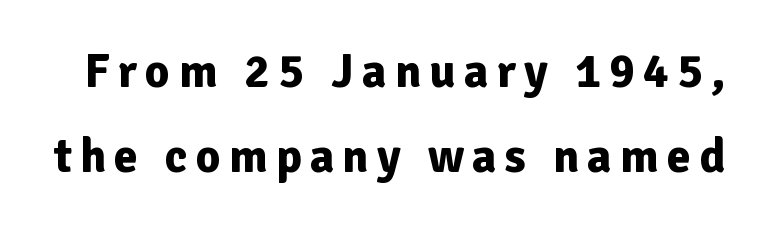
Character widths vary here, with narrow letters taking less room than wide ones. Students, this is bold: see how much ink each stroke carries. The space directly below the letters is spotless. Every character sits straight up, as roman type does.
